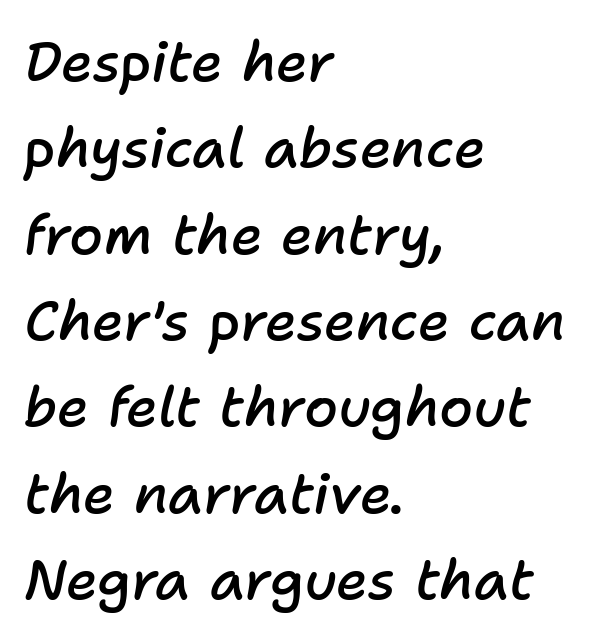
Set as a demibold, roughly 600 on the weight scale. Leftover space on each line is placed entirely after the last word. There is no visible air inserted between adjacent glyphs. The passage shown is typed in a proportional face where columns would drift. Words float on clear page, feet unadorned.
